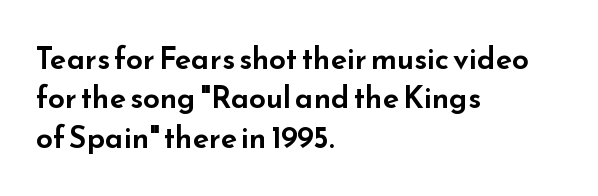
{"serif": "no", "italic": "no", "width": "wide", "stroke_contrast": "low", "x_height": "small", "monospaced": "no", "underline": "no", "align": "left", "line_spacing": "normal", "line_spacing_ratio": 1.31, "letter_spacing": "normal", "letter_spacing_em": 0.0, "glyph_px": 30}
